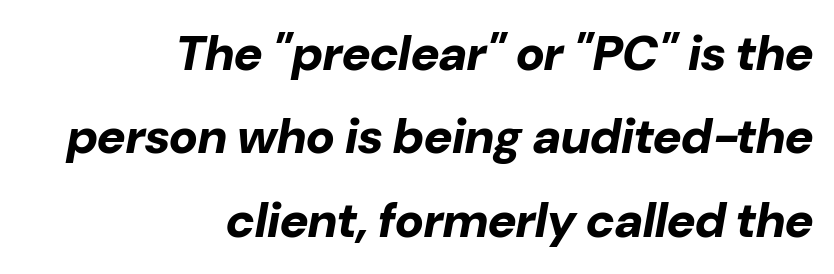
Does the leading feel generous? No, just average. Tracking here is standard; glyphs follow each other at the usual distance. You could not count columns in this text — the font is proportionally spaced. Nobody drew a line under any word here. The passage is arranged like a letterhead date or caption credit — flush right. These lines carry a lot of weight — the face is fully bold.
